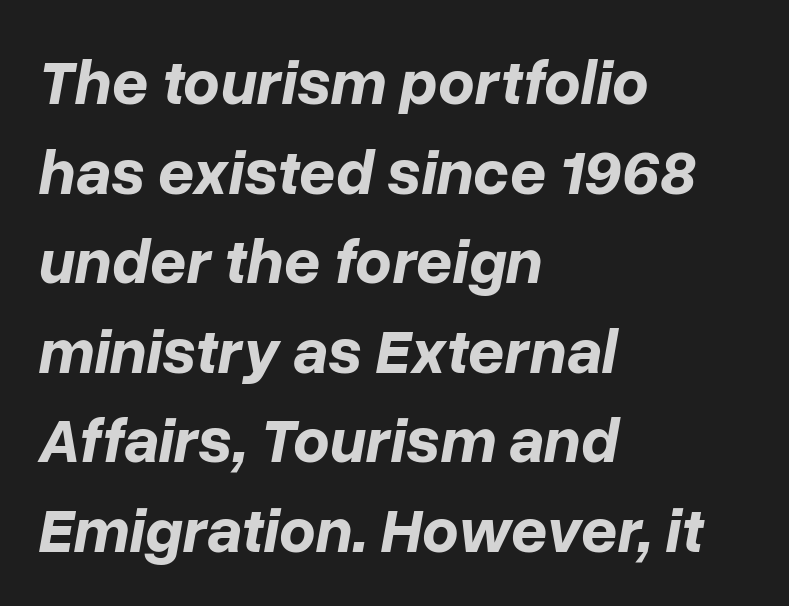
{"italic": "yes", "lean": "right", "slant_degrees": 10, "bold": "yes", "weight": "bold", "width": "normal", "stroke_contrast": "low", "x_height": "medium", "monospaced": "no", "underline": "no", "align": "left", "line_spacing": "normal", "line_spacing_ratio": 1.4, "letter_spacing": "normal", "letter_spacing_em": 0.0, "glyph_px": 64}
